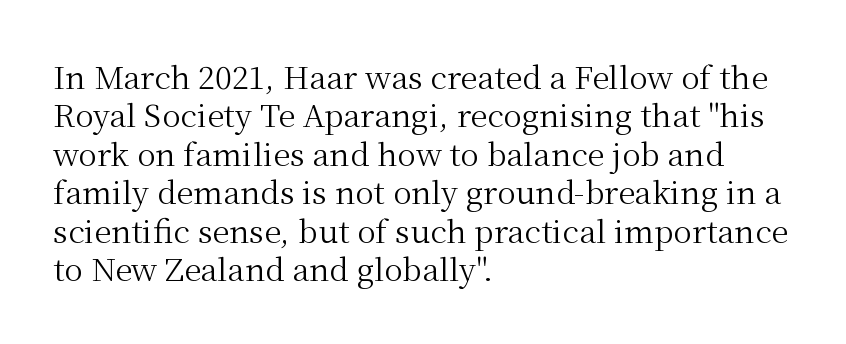
Q: Is the text bold? A: No.
Q: Is the text italic (slanted)? A: No, it is upright.
Q: Is the typeface a serif or a sans-serif typeface? A: Serif.
Q: Is the text underlined? A: No.
Q: How is the paragraph aligned? A: Left-aligned.
Q: Is the spacing between letters normal or unusually wide? A: Normal.
Q: Width (condensed, normal, or wide)? A: Normal.
Q: Stroke contrast? A: Medium.
Q: x-height? A: Medium.
Q: Monospaced? A: No.
